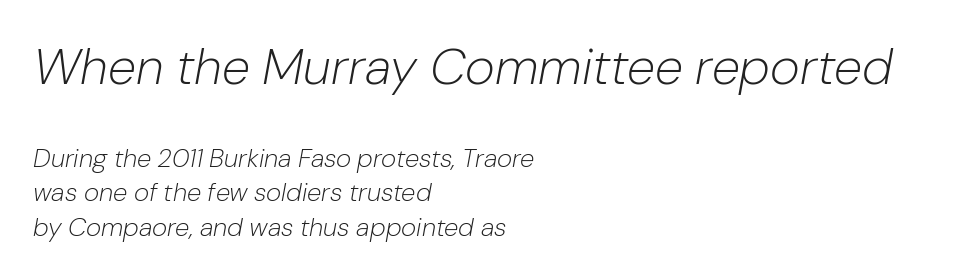
{"italic": "yes", "lean": "right", "slant_degrees": 10, "bold": "no", "weight": "light", "width": "normal", "stroke_contrast": "low", "x_height": "medium", "monospaced": "no", "underline": "no", "align": "left", "line_spacing": "normal", "line_spacing_ratio": 1.32, "letter_spacing": "normal", "letter_spacing_em": 0.0, "larger_block": "first", "size_ratio": 1.96, "glyph_px": 51}
